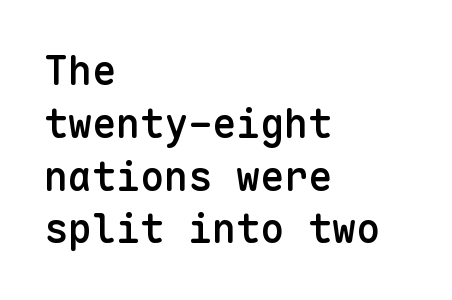
Q: Is the text bold? A: Semi-bold.
Q: Is the text italic (slanted)? A: No, it is upright.
Q: Is the typeface a serif or a sans-serif typeface? A: Sans-serif.
Q: Is the text underlined? A: No.
Q: How is the paragraph aligned? A: Left-aligned.
Q: Is the spacing between letters normal or unusually wide? A: Normal.
Q: Is the spacing between lines tight, normal or loose? A: Normal.
Q: Width (condensed, normal, or wide)? A: Normal.
Q: Stroke contrast? A: Low.
Q: x-height? A: Medium.
Q: Monospaced? A: Yes.
